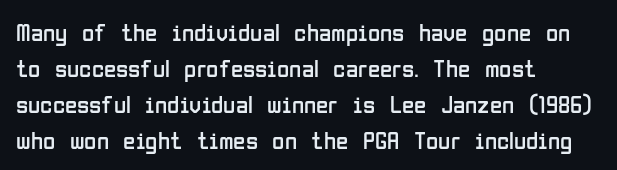
The rendering anchors every line to the left-hand side. Words appear dense and cohesive because spacing is normal. Does the leading feel generous? No, just average. A quiet, ordinary-to-light weight characterises the typeface.
